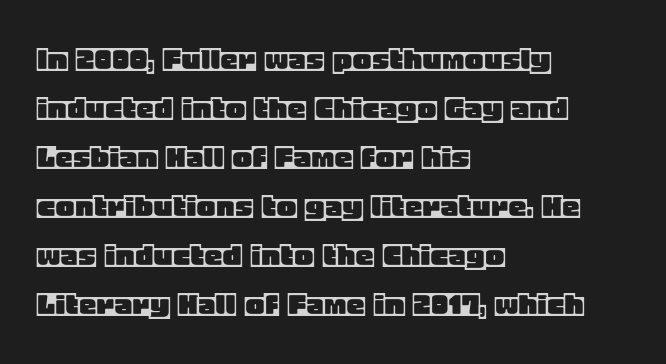
The image shows 36 px text type, upright; set left-aligned, normal line spacing (1.36x), normal letter spacing, not underlined; a large x-height.
